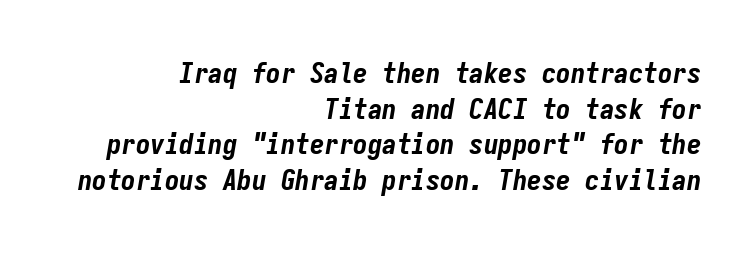
Q: Is the text bold? A: Yes.
Q: Is the text italic (slanted)? A: Yes, it leans right by about 9 degrees.
Q: Is the text underlined? A: No.
Q: How is the paragraph aligned? A: Right-aligned.
Q: Is the spacing between letters normal or unusually wide? A: Normal.
Q: Width (condensed, normal, or wide)? A: Condensed.
Q: Stroke contrast? A: Low.
Q: x-height? A: Medium.
Q: Monospaced? A: Yes.
